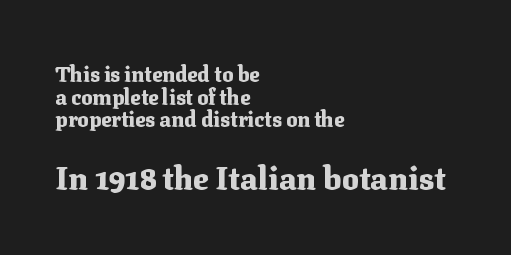
The image shows 32 px heavy serif type, upright; set left-aligned, tight line spacing (1.08x), normal letter spacing, not underlined; the second (bottom) block is 1.52x larger; medium stroke contrast and a medium x-height.
